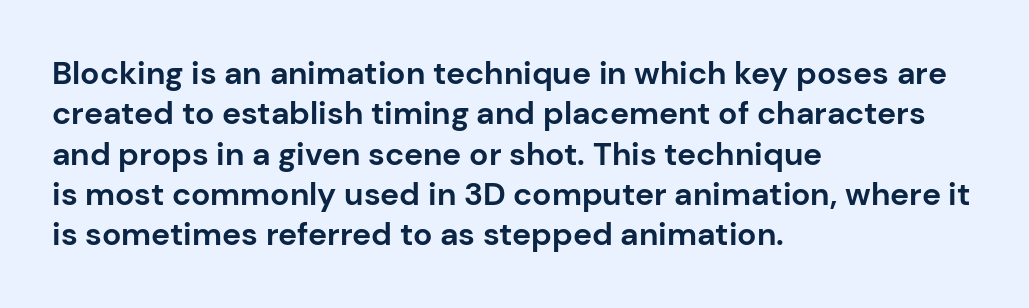
{"serif": "no", "italic": "no", "bold": "yes", "weight": "bold", "width": "normal", "stroke_contrast": "low", "x_height": "medium", "monospaced": "no", "underline": "no", "align": "left", "line_spacing": "normal", "line_spacing_ratio": 1.26, "letter_spacing": "normal", "letter_spacing_em": 0.0, "glyph_px": 32}
